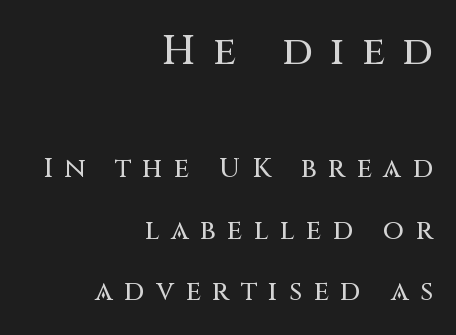
The earlier block is typeset at a bigger size than the later block. There is plenty of visible air inserted between adjacent glyphs. Here the designer chose a conventional face with non-uniform glyph widths. This is roman type, the default non-slanted kind. Stroke terminals: plain, sans-serif.
